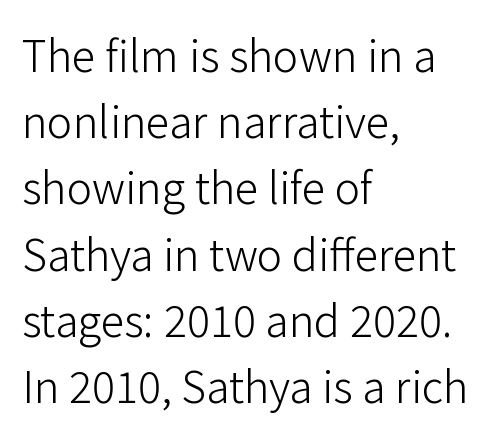
The image shows 43 px light sans-serif type, upright; set left-aligned, normal line spacing (1.54x), normal letter spacing, not underlined; low stroke contrast and a medium x-height.
